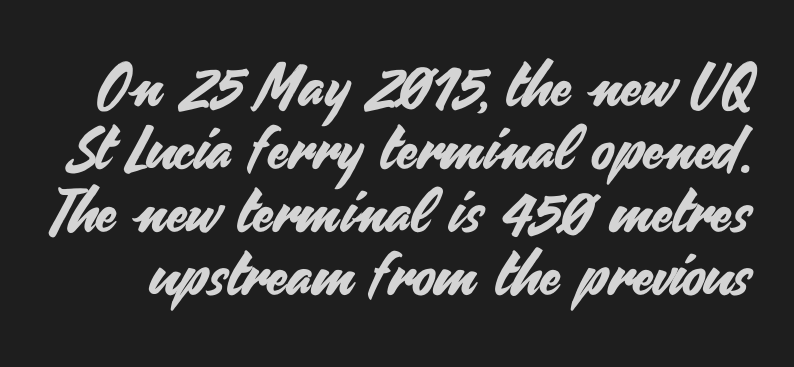
Check under the words: just untouched page. A typesetter would call this zero additional tracking. Vertical spacing — tight.
